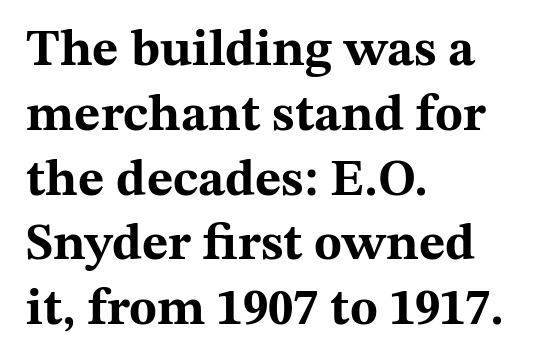
The image shows 51 px bold, wide serif type, upright; set left-aligned, normal line spacing (1.27x), normal letter spacing, not underlined; medium stroke contrast and a medium x-height.
